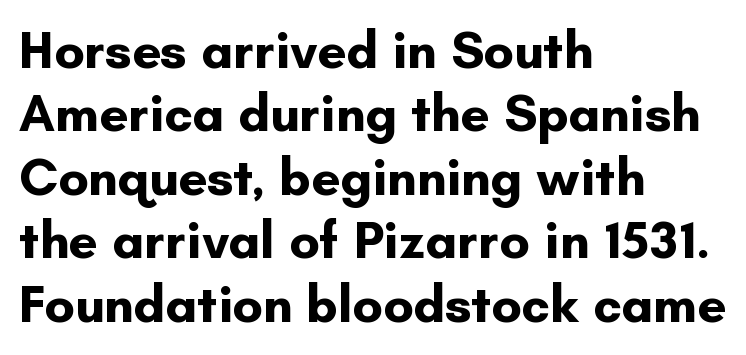
The image shows 52 px bold sans-serif type, upright; set left-aligned, line spacing 1.22x, normal letter spacing, not underlined; low stroke contrast and a small x-height.
